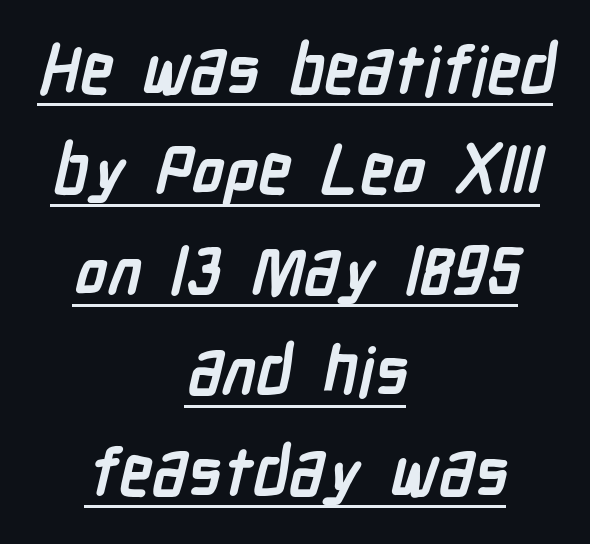
The image shows 67 px semibold, condensed sans-serif type; set centered, normal line spacing (1.5x), normal letter spacing, underlined; low stroke contrast and a medium x-height.
